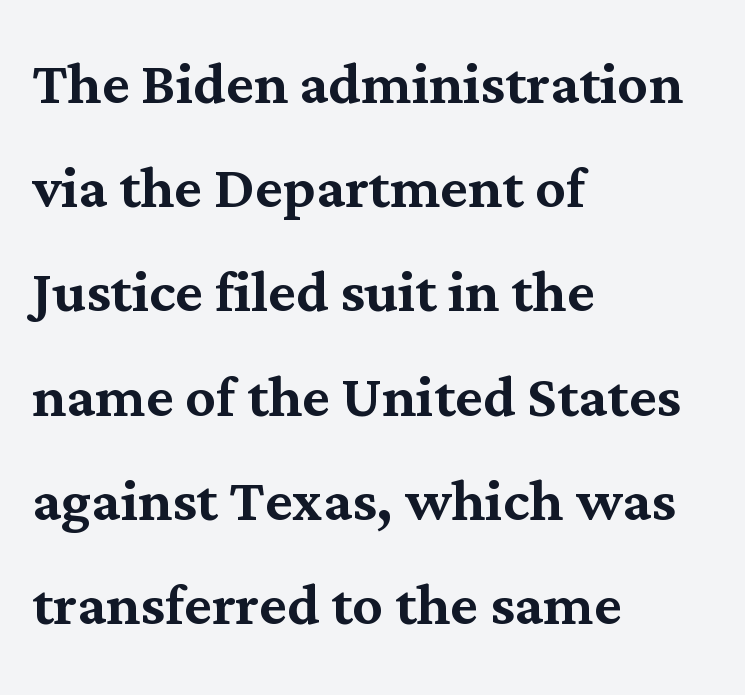
Q: Is the text italic (slanted)? A: No, it is upright.
Q: Is the typeface a serif or a sans-serif typeface? A: Serif.
Q: Is the text underlined? A: No.
Q: How is the paragraph aligned? A: Left-aligned.
Q: Is the spacing between letters normal or unusually wide? A: Normal.
Q: Is the spacing between lines tight, normal or loose? A: Normal.
Q: Width (condensed, normal, or wide)? A: Normal.
Q: Stroke contrast? A: Medium.
Q: x-height? A: Medium.
Q: Monospaced? A: No.
